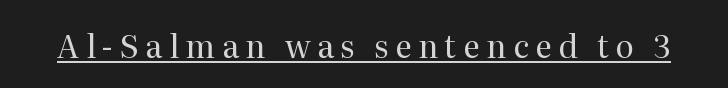
Q: Is the text bold? A: No.
Q: Is the text italic (slanted)? A: No, it is upright.
Q: Is the typeface a serif or a sans-serif typeface? A: Serif.
Q: Is the text underlined? A: Yes.
Q: Is the spacing between letters normal or unusually wide? A: Unusually wide.
Q: Width (condensed, normal, or wide)? A: Normal.
Q: Stroke contrast? A: Medium.
Q: x-height? A: Medium.
Q: Monospaced? A: No.
